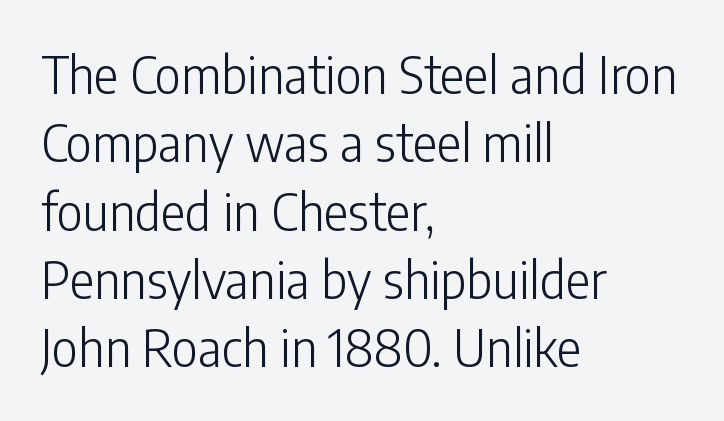
{"serif": "no", "italic": "no", "bold": "no", "weight": "light", "width": "condensed", "stroke_contrast": "low", "x_height": "medium", "monospaced": "no", "underline": "no", "align": "left", "line_spacing": "normal", "line_spacing_ratio": 1.34, "letter_spacing": "normal", "letter_spacing_em": 0.0, "glyph_px": 51}
